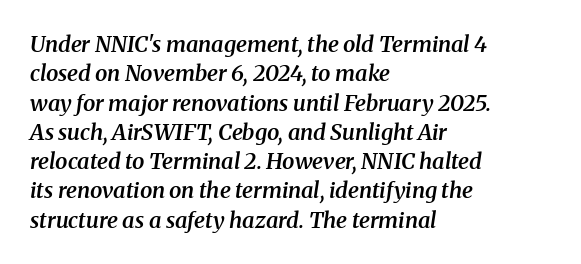
A clean baseline with only descenders dipping below it. If you drew a line through each stem, it would be angled. Is the type bold? Partly — it's a semibold, heavier than regular but not fully bold. The paragraph shown leans on its left margin.
